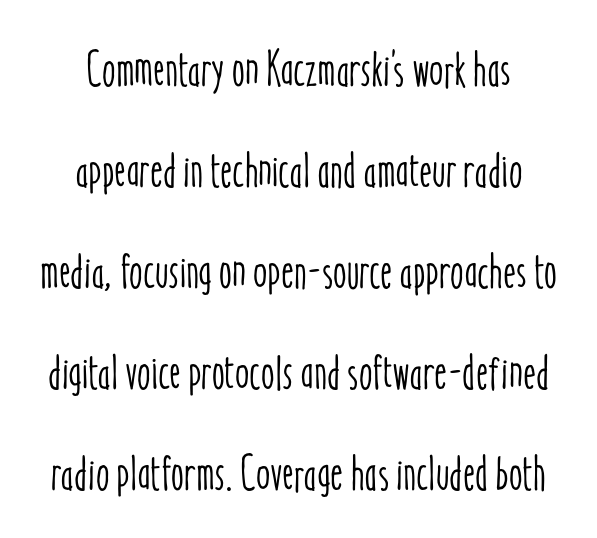
Nobody touched the tracking dial on this one. A typesetter would call this proportional, since set widths differ per character. The rendering uses a large line-height, opening up the rows. Clear beneath every line of the passage. Posture: straight, roman, zero tilt.
